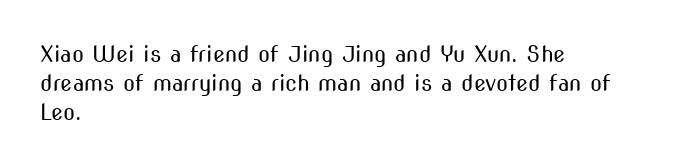
Q: Is the text bold? A: No.
Q: Is the text italic (slanted)? A: No, it is upright.
Q: Is the text underlined? A: No.
Q: How is the paragraph aligned? A: Left-aligned.
Q: Is the spacing between letters normal or unusually wide? A: Normal.
Q: Is the spacing between lines tight, normal or loose? A: Normal.
